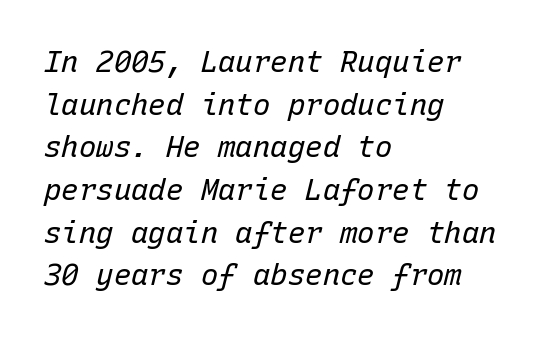
The passage shown stacks its lines at a standard gap. Short and long lines alike share a common starting point at left. Honestly, there is no underline to notice here at all. No extra tracking has been applied to these lines.
